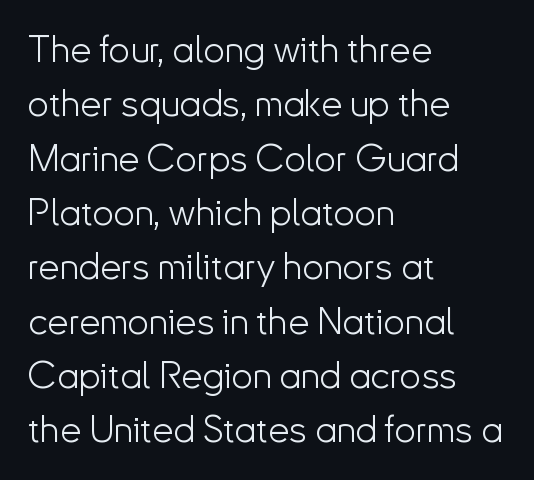
Q: Is the text bold? A: No.
Q: Is the text italic (slanted)? A: No, it is upright.
Q: Is the typeface a serif or a sans-serif typeface? A: Sans-serif.
Q: Is the text underlined? A: No.
Q: How is the paragraph aligned? A: Left-aligned.
Q: Is the spacing between letters normal or unusually wide? A: Normal.
Q: Is the spacing between lines tight, normal or loose? A: Normal.
Q: Width (condensed, normal, or wide)? A: Normal.
Q: Stroke contrast? A: Low.
Q: x-height? A: Small.
Q: Monospaced? A: No.
